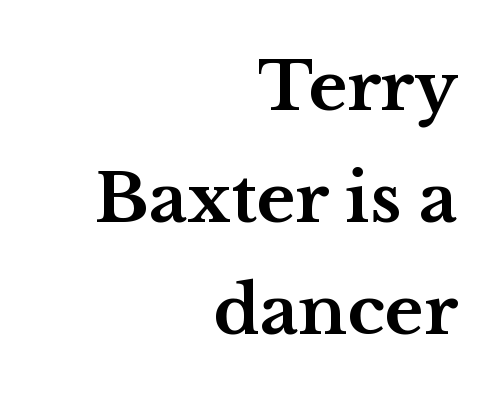
Q: Is the text bold? A: Yes.
Q: Is the text italic (slanted)? A: No, it is upright.
Q: Is the typeface a serif or a sans-serif typeface? A: Serif.
Q: Is the text underlined? A: No.
Q: How is the paragraph aligned? A: Right-aligned.
Q: Is the spacing between letters normal or unusually wide? A: Normal.
Q: Is the spacing between lines tight, normal or loose? A: Normal.
Q: Width (condensed, normal, or wide)? A: Wide.
Q: Stroke contrast? A: Medium.
Q: x-height? A: Medium.
Q: Monospaced? A: No.
